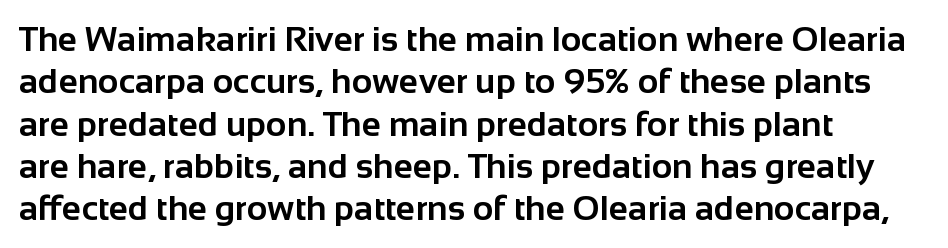
The ragged edge is on the right, which tells us the setting is flush left. In terms of letterform style, serifs are entirely absent. On the weight axis this lands at bold, roughly 700. Ordinary non-slanted type is in use. You could not count columns in this text — the font is proportionally spaced. Glyph-to-glyph distance matches everyday printed text.
